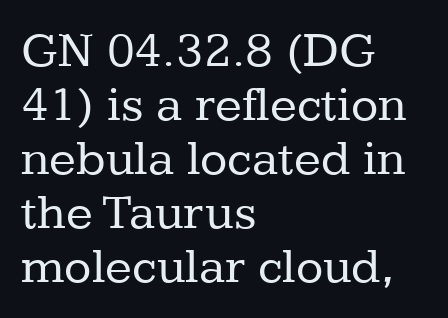
{"serif": "yes", "italic": "no", "bold": "no", "weight": "regular", "width": "normal", "stroke_contrast": "low", "x_height": "medium", "monospaced": "no", "underline": "no", "align": "left", "line_spacing": "tight", "line_spacing_ratio": 1.08, "letter_spacing": "normal", "letter_spacing_em": 0.0, "glyph_px": 50}
